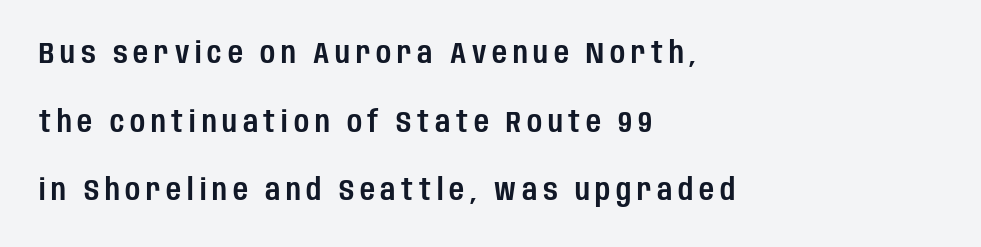
Q: Is the text italic (slanted)? A: No, it is upright.
Q: Is the typeface a serif or a sans-serif typeface? A: Sans-serif.
Q: Is the text underlined? A: No.
Q: How is the paragraph aligned? A: Left-aligned.
Q: Is the spacing between letters normal or unusually wide? A: Unusually wide.
Q: Is the spacing between lines tight, normal or loose? A: Loose.
Q: Width (condensed, normal, or wide)? A: Condensed.
Q: Stroke contrast? A: Low.
Q: x-height? A: Large.
Q: Monospaced? A: No.
